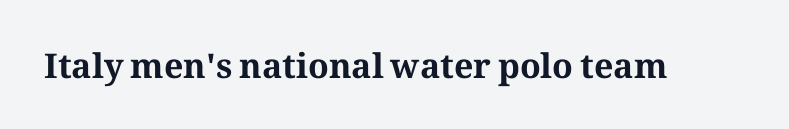
Q: Is the text bold? A: Yes.
Q: Is the text italic (slanted)? A: No, it is upright.
Q: Is the typeface a serif or a sans-serif typeface? A: Serif.
Q: Is the text underlined? A: No.
Q: Is the spacing between letters normal or unusually wide? A: Normal.
Q: Width (condensed, normal, or wide)? A: Normal.
Q: Stroke contrast? A: Medium.
Q: x-height? A: Medium.
Q: Monospaced? A: No.
